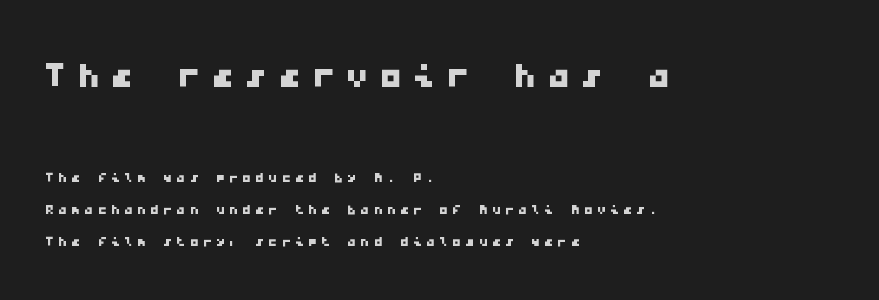
The image shows 46 px wide sans-serif type, monospaced; set left-aligned, line spacing 1.8x, unusually wide letter spacing (+0.23 em), not underlined; the first (top) block is 2.56x larger; low stroke contrast and a medium x-height.
